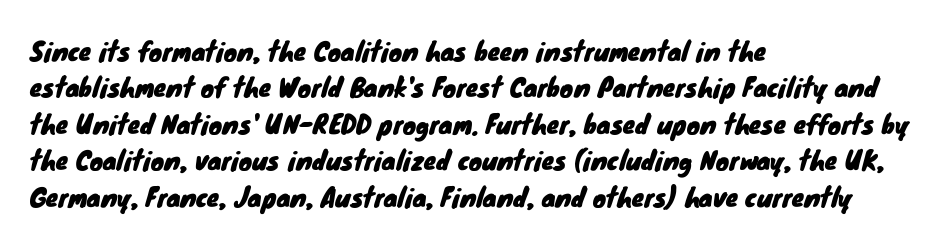
Q: Is the text underlined? A: No.
Q: How is the paragraph aligned? A: Left-aligned.
Q: Is the spacing between letters normal or unusually wide? A: Normal.
Q: Is the spacing between lines tight, normal or loose? A: Normal.
